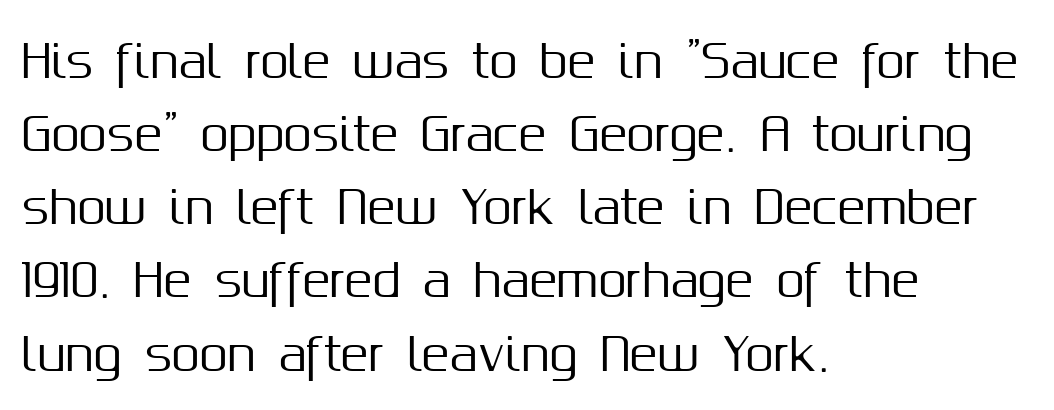
Q: Is the text italic (slanted)? A: No, it is upright.
Q: Is the typeface a serif or a sans-serif typeface? A: Sans-serif.
Q: Is the text underlined? A: No.
Q: How is the paragraph aligned? A: Left-aligned.
Q: Is the spacing between letters normal or unusually wide? A: Normal.
Q: Is the spacing between lines tight, normal or loose? A: Normal.
Q: Width (condensed, normal, or wide)? A: Normal.
Q: Stroke contrast? A: Medium.
Q: x-height? A: Medium.
Q: Monospaced? A: No.
